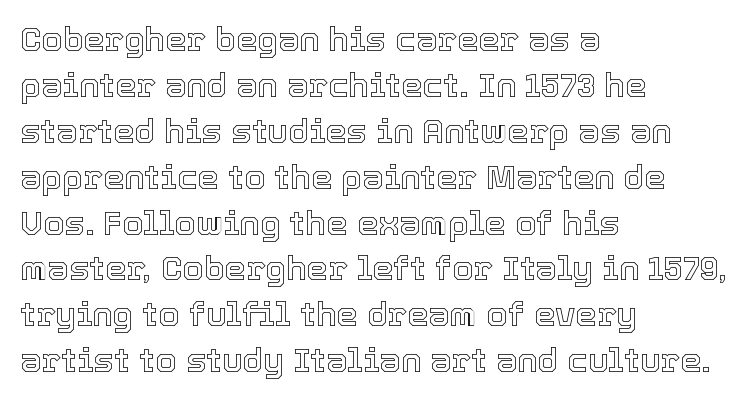
The image shows 34 px text type, upright; set left-aligned, normal line spacing (1.35x), normal letter spacing, not underlined; a medium x-height.
